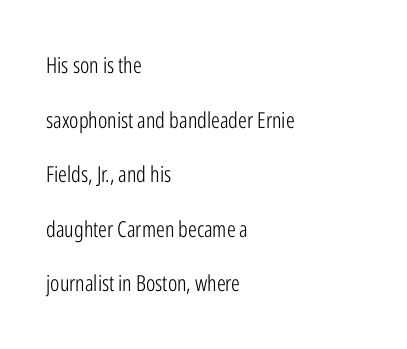
The image shows 22 px text type, upright; set left-aligned, loose line spacing (2.48x), normal letter spacing, not underlined.
